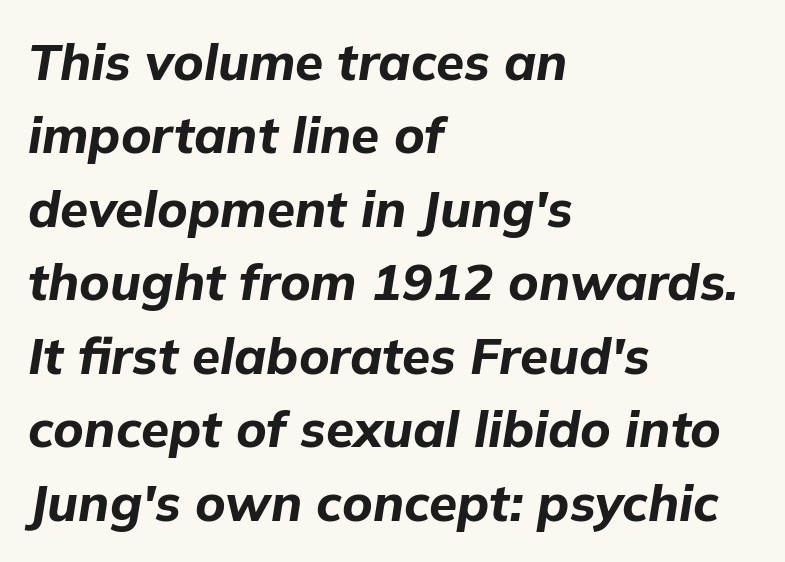
The image shows 51 px bold type, italic (leaning right); set left-aligned, normal line spacing (1.44x), normal letter spacing, not underlined; low stroke contrast and a medium x-height.
